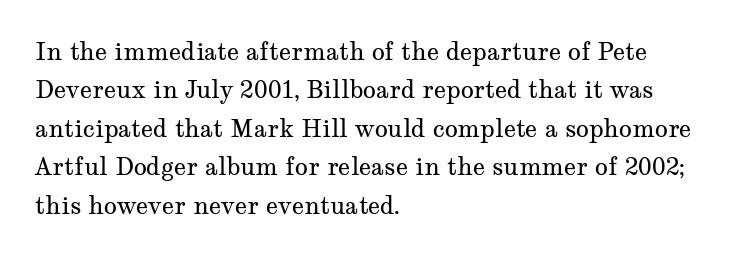
The image shows 24 px text type, upright; set left-aligned, normal line spacing (1.6x), normal letter spacing, not underlined.
